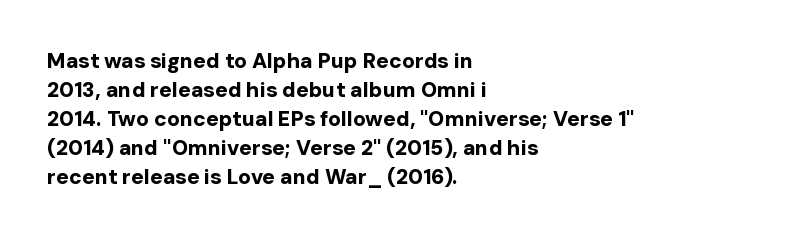
The image shows 21 px bold type, upright; set left-aligned, normal line spacing (1.38x), normal letter spacing, not underlined.
